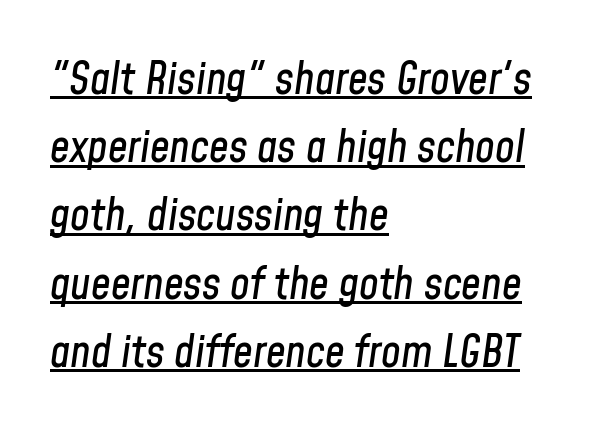
{"italic": "yes", "lean": "right", "slant_degrees": 8, "width": "condensed", "stroke_contrast": "low", "x_height": "medium", "monospaced": "no", "underline": "yes", "align": "left", "line_spacing": "normal", "line_spacing_ratio": 1.55, "letter_spacing": "normal", "letter_spacing_em": 0.0, "glyph_px": 44}
